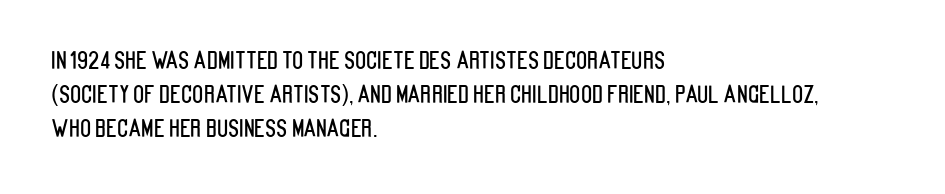
Q: Is the text italic (slanted)? A: No, it is upright.
Q: Is the text underlined? A: No.
Q: How is the paragraph aligned? A: Left-aligned.
Q: Is the spacing between letters normal or unusually wide? A: Normal.
Q: Is the spacing between lines tight, normal or loose? A: Normal.
